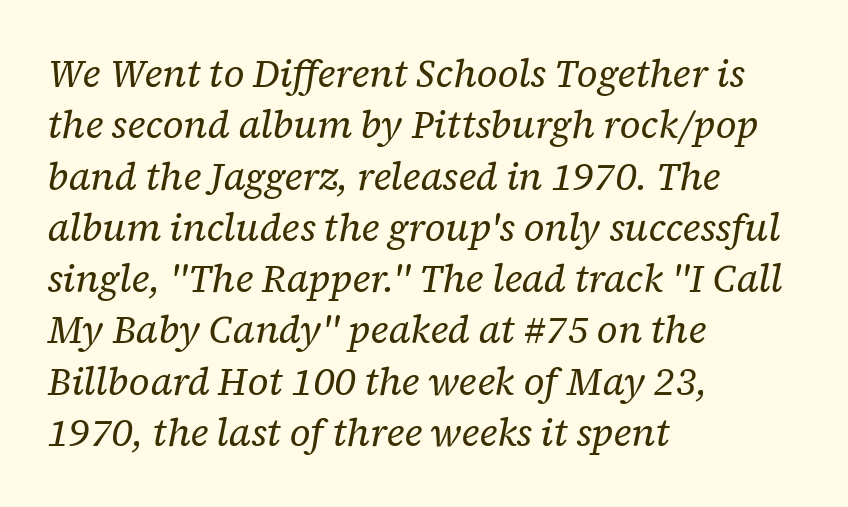
{"serif": "yes", "italic": "yes", "lean": "right", "slant_degrees": 12, "bold": "no", "weight": "regular", "width": "normal", "stroke_contrast": "low", "x_height": "medium", "monospaced": "no", "underline": "no", "align": "left", "line_spacing": "normal", "line_spacing_ratio": 1.35, "letter_spacing": "normal", "letter_spacing_em": 0.0, "glyph_px": 38}
